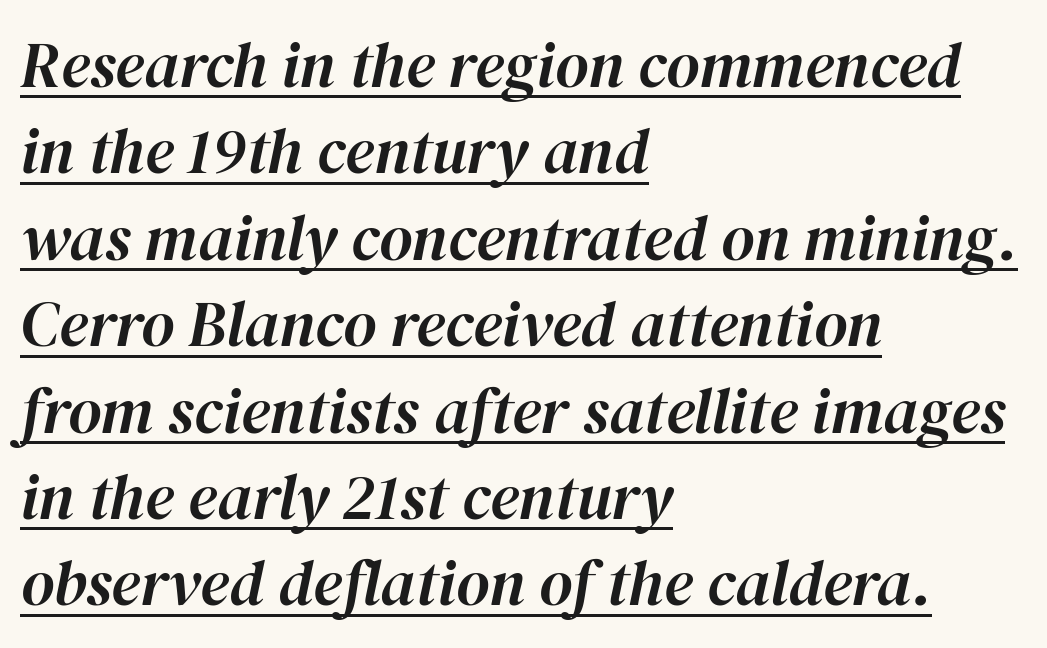
The image shows 64 px text type, italic (leaning right); set left-aligned, normal line spacing (1.35x), normal letter spacing, underlined; high stroke contrast and a medium x-height.
